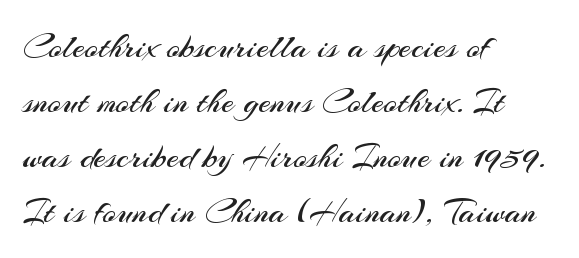
{"serif": "no", "bold": "no", "weight": "regular", "width": "normal", "stroke_contrast": "medium", "x_height": "small", "monospaced": "no", "underline": "no", "align": "left", "line_spacing": "normal", "line_spacing_ratio": 1.53, "letter_spacing": "normal", "letter_spacing_em": 0.0, "glyph_px": 36}
